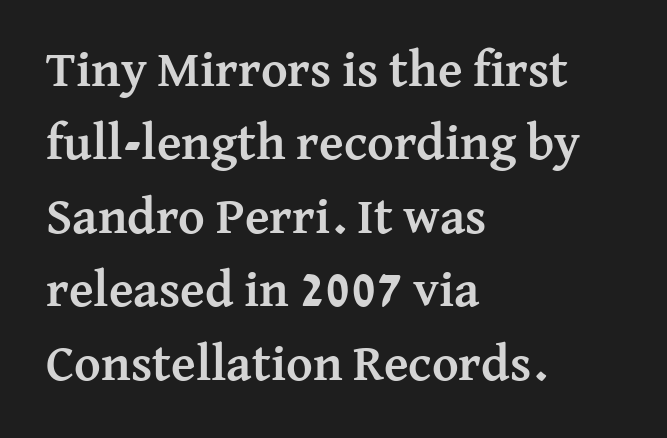
{"serif": "yes", "italic": "no", "bold": "yes", "weight": "semibold", "width": "normal", "stroke_contrast": "medium", "x_height": "medium", "monospaced": "no", "underline": "no", "align": "left", "line_spacing": "normal", "line_spacing_ratio": 1.44, "letter_spacing": "normal", "letter_spacing_em": 0.0, "glyph_px": 51}
